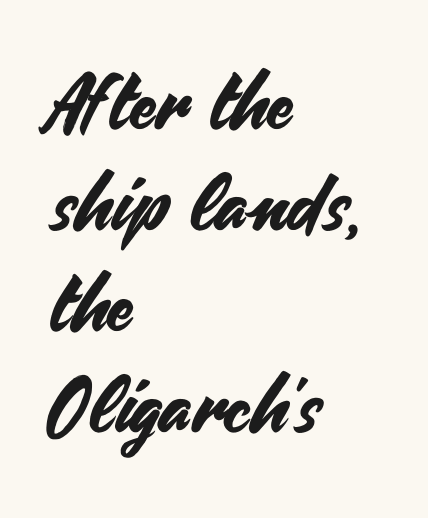
{"serif": "no", "width": "normal", "stroke_contrast": "medium", "x_height": "small", "monospaced": "no", "underline": "no", "align": "left", "line_spacing": "normal", "line_spacing_ratio": 1.31, "letter_spacing": "normal", "letter_spacing_em": 0.0, "glyph_px": 77}
